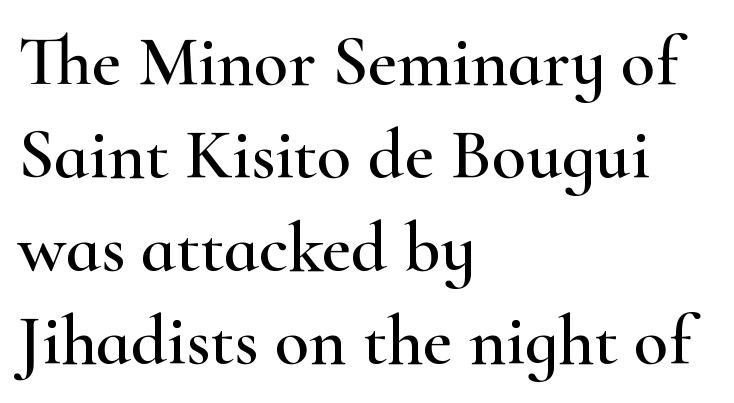
Q: Is the text italic (slanted)? A: No, it is upright.
Q: Is the typeface a serif or a sans-serif typeface? A: Serif.
Q: Is the text underlined? A: No.
Q: How is the paragraph aligned? A: Left-aligned.
Q: Is the spacing between letters normal or unusually wide? A: Normal.
Q: Is the spacing between lines tight, normal or loose? A: Normal.
Q: Width (condensed, normal, or wide)? A: Wide.
Q: Stroke contrast? A: High.
Q: x-height? A: Small.
Q: Monospaced? A: No.
